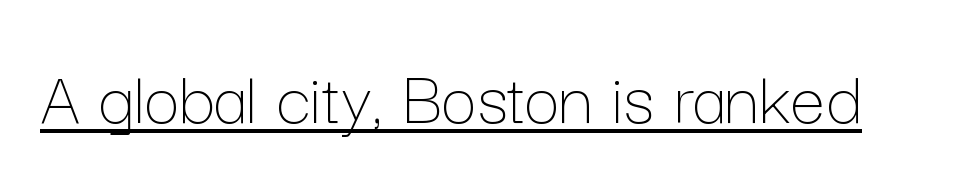
The image shows 78 px thin type, upright; set normal letter spacing, underlined; low stroke contrast and a medium x-height.
